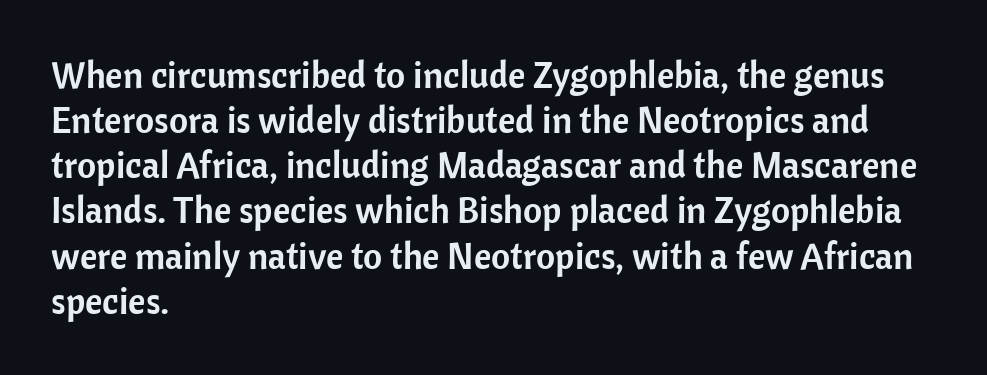
The image shows 37 px sans-serif type, upright; set left-aligned, line spacing 1.22x, normal letter spacing, not underlined; low stroke contrast and a medium x-height.
